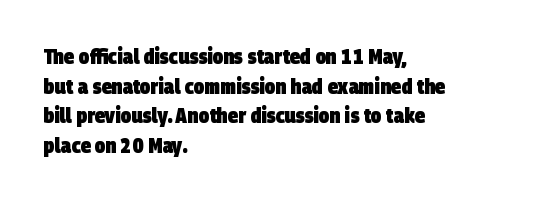
Q: Is the text bold? A: Yes.
Q: Is the text underlined? A: No.
Q: How is the paragraph aligned? A: Left-aligned.
Q: Is the spacing between letters normal or unusually wide? A: Normal.
Q: Is the spacing between lines tight, normal or loose? A: Normal.
